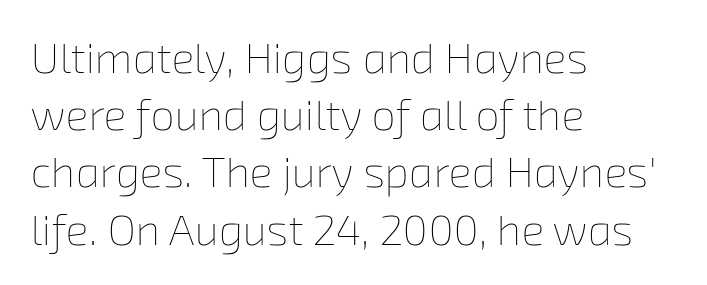
{"bold": "no", "weight": "thin", "width": "normal", "stroke_contrast": "low", "x_height": "medium", "monospaced": "no", "underline": "no", "align": "left", "line_spacing": "normal", "line_spacing_ratio": 1.33, "letter_spacing": "normal", "letter_spacing_em": 0.0, "glyph_px": 43}
